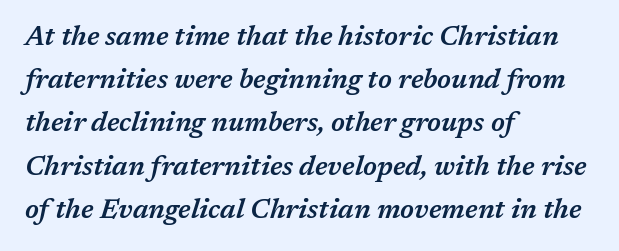
Q: Is the text bold? A: Semi-bold.
Q: Is the text italic (slanted)? A: Yes, it leans right by about 17 degrees.
Q: Is the text underlined? A: No.
Q: How is the paragraph aligned? A: Left-aligned.
Q: Is the spacing between letters normal or unusually wide? A: Normal.
Q: Is the spacing between lines tight, normal or loose? A: Normal.
